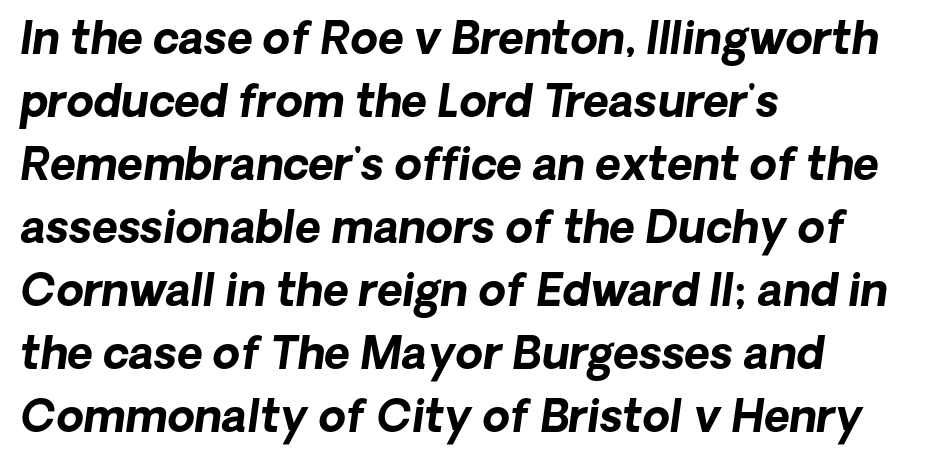
Rows of type keep a routine distance in the vertical direction. Spacing between characters is what you'd get straight out of the box. You could not count columns in this text — the font is proportionally spaced. The letters carry no serifs — their stems end cleanly without finishing strokes. As a designer I'd log this as weight 700, bold. Typeset ragged right — the left edge is the straight one.
